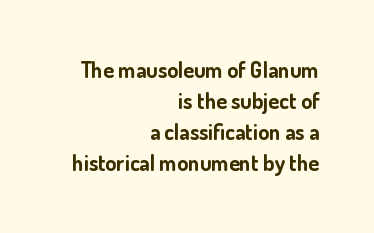
{"italic": "no", "bold": "yes", "underline": "no", "align": "right", "line_spacing": "normal", "line_spacing_ratio": 1.41, "letter_spacing": "normal", "letter_spacing_em": 0.0, "glyph_px": 22}
